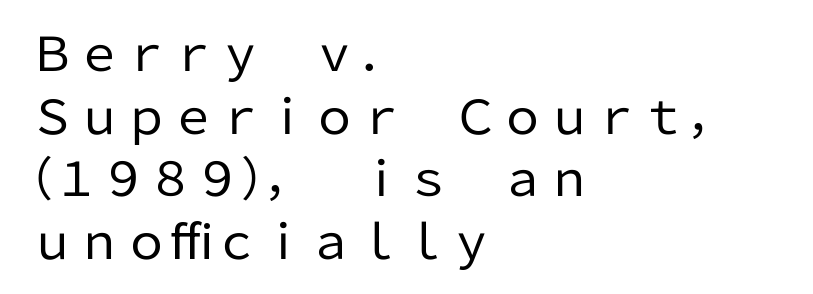
No feet cap the strokes, marking this as sans-serif type. Baseline-to-baseline distance is the conventional proportion of letter height. Summary of weight: not heavy and not bold. Italic? Not at all — the glyphs are vertical. Quick note: underline off. The typesetter chose a ragged-right arrangement here.
